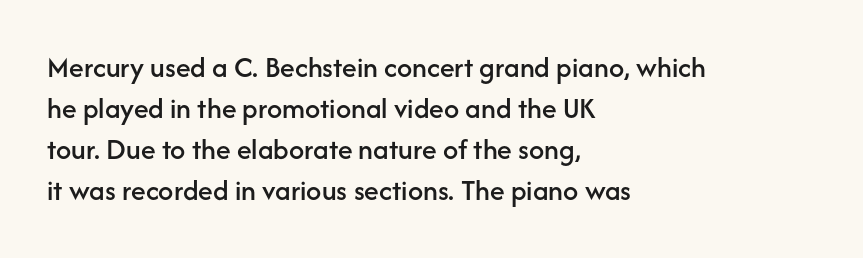
{"serif": "no", "italic": "no", "width": "normal", "stroke_contrast": "low", "x_height": "medium", "monospaced": "no", "underline": "no", "align": "left", "line_spacing": "normal", "line_spacing_ratio": 1.37, "letter_spacing": "normal", "letter_spacing_em": 0.0, "glyph_px": 30}
